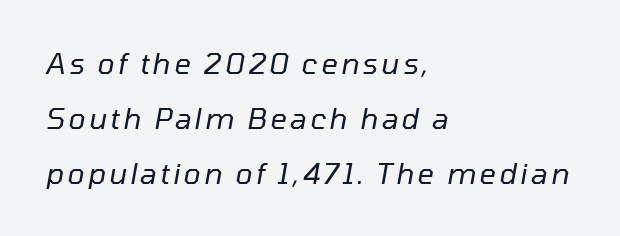
The image shows 29 px regular-weight type, italic (leaning right); set left-aligned, loose line spacing (1.9x), not underlined; low stroke contrast and a medium x-height.
